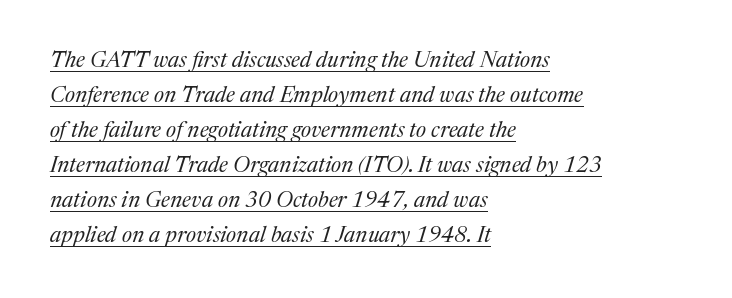
The image shows 22 px text type, italic (leaning right); set left-aligned, normal line spacing (1.59x), normal letter spacing, underlined.
